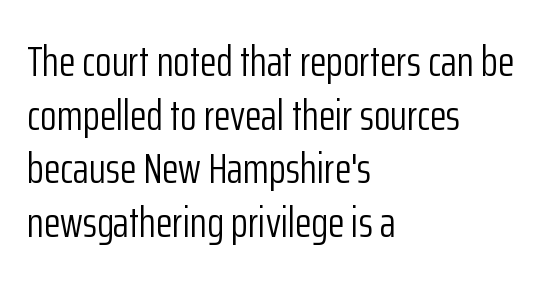
{"serif": "no", "italic": "no", "bold": "no", "weight": "light", "width": "condensed", "stroke_contrast": "low", "x_height": "medium", "monospaced": "no", "underline": "no", "align": "left", "line_spacing": "normal", "line_spacing_ratio": 1.25, "letter_spacing": "normal", "letter_spacing_em": 0.0, "glyph_px": 43}
